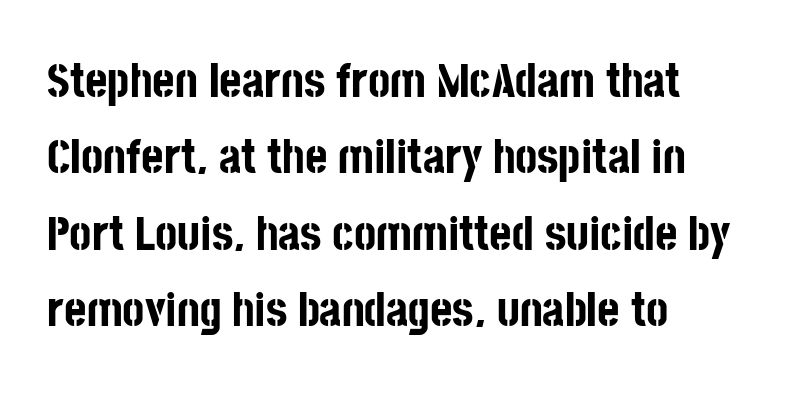
The lines sit at an ordinary, default distance from one another. The face used here is proportionally spaced, like ordinary book or web type. The passage is arranged the way most books set body copy — flush left. Type style note: lacks serifs.
